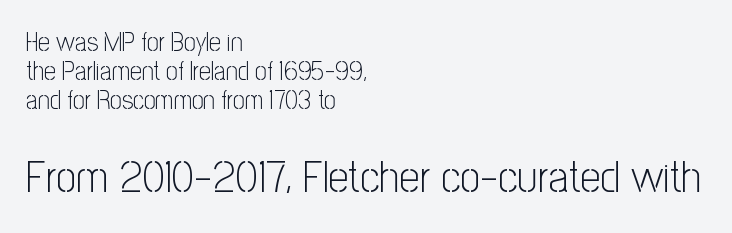
{"serif": "no", "italic": "no", "bold": "no", "weight": "light", "width": "condensed", "stroke_contrast": "low", "x_height": "medium", "monospaced": "no", "underline": "no", "align": "left", "line_spacing": "tight", "line_spacing_ratio": 1.11, "letter_spacing": "normal", "letter_spacing_em": 0.0, "larger_block": "second", "size_ratio": 1.73, "glyph_px": 45}
